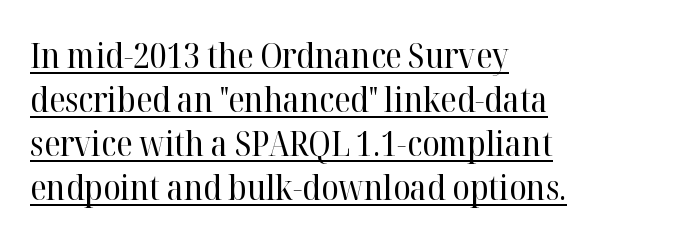
This is the regular roman posture of the typeface. Horizontal bands of white between lines are of average thickness. In designer terms, the underline attribute is active on this setting. The face looks like a standard text weight, possibly lighter. The compositor pushed each line to the left boundary.
